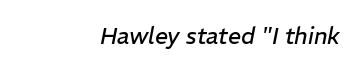
The strokes carry an ordinary text weight at most. Has an underline been added? It has not. Tracking here is standard; glyphs follow each other at the usual distance. Posture: slanted.
